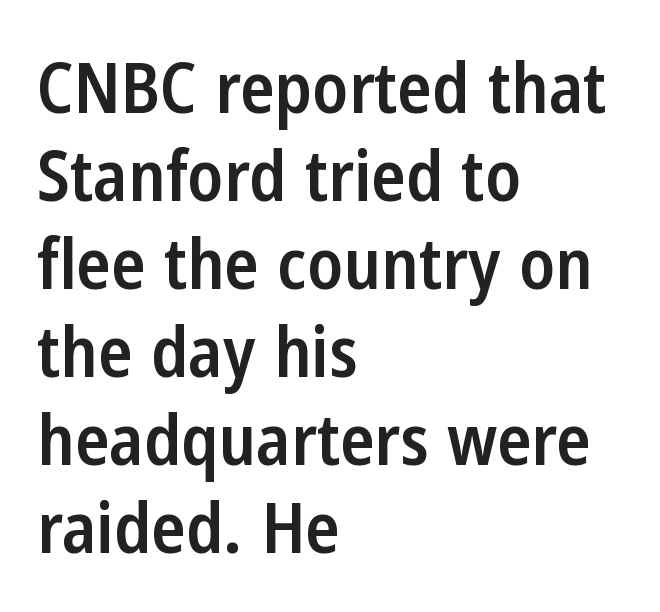
Q: Is the text bold? A: Semi-bold.
Q: Is the text italic (slanted)? A: No, it is upright.
Q: Is the typeface a serif or a sans-serif typeface? A: Sans-serif.
Q: Is the text underlined? A: No.
Q: How is the paragraph aligned? A: Left-aligned.
Q: Is the spacing between letters normal or unusually wide? A: Normal.
Q: Width (condensed, normal, or wide)? A: Condensed.
Q: Stroke contrast? A: Low.
Q: x-height? A: Medium.
Q: Monospaced? A: No.
